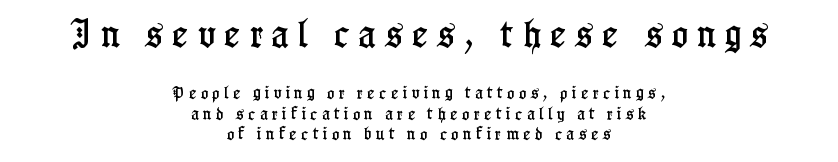
{"serif": "yes", "italic": "no", "width": "condensed", "stroke_contrast": "low", "x_height": "medium", "monospaced": "no", "underline": "no", "align": "center", "line_spacing": "normal", "line_spacing_ratio": 1.47, "letter_spacing": "wide", "letter_spacing_em": 0.31, "larger_block": "first", "size_ratio": 2.14, "glyph_px": 30}
